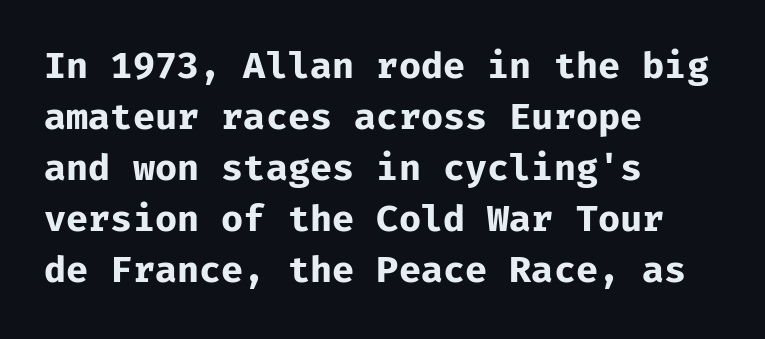
Looks like terminal output: every glyph gets an equal slot. No extra tracking has been applied to these lines. The typesetter chose a ragged-right arrangement here. If you measured baseline to baseline, you'd find a middling distance. Typesetter's note: full bold, strokes at maximum text heaviness.
